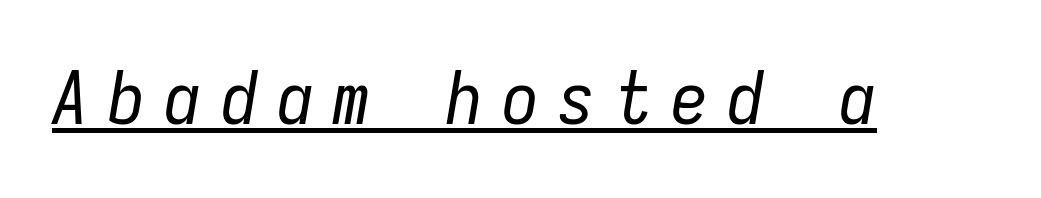
Q: Is the text bold? A: No.
Q: Is the text italic (slanted)? A: Yes, it leans right by about 9 degrees.
Q: Is the text underlined? A: Yes.
Q: Is the spacing between letters normal or unusually wide? A: Unusually wide.
Q: Width (condensed, normal, or wide)? A: Condensed.
Q: Stroke contrast? A: Low.
Q: x-height? A: Medium.
Q: Monospaced? A: Yes.
